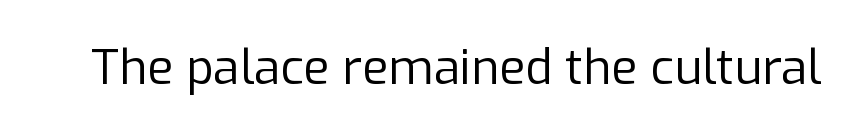
The image shows 48 px regular-weight sans-serif type, upright; set normal letter spacing, not underlined; low stroke contrast and a medium x-height.
